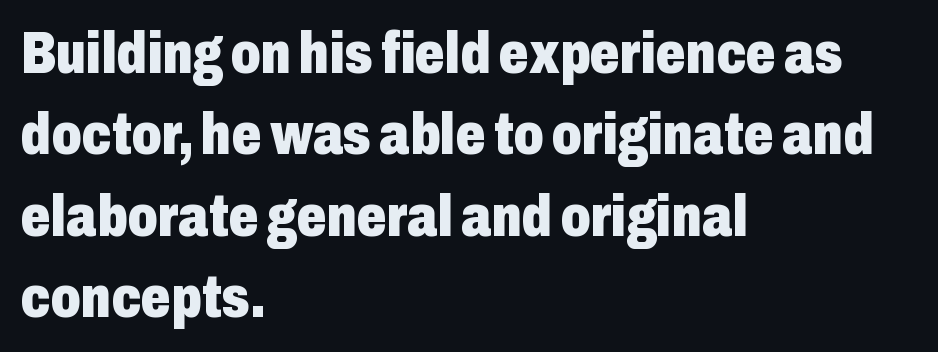
{"serif": "no", "italic": "no", "bold": "yes", "weight": "heavy", "width": "condensed", "stroke_contrast": "low", "x_height": "medium", "monospaced": "no", "underline": "no", "align": "left", "line_spacing": "normal", "line_spacing_ratio": 1.38, "letter_spacing": "normal", "letter_spacing_em": 0.0, "glyph_px": 59}
